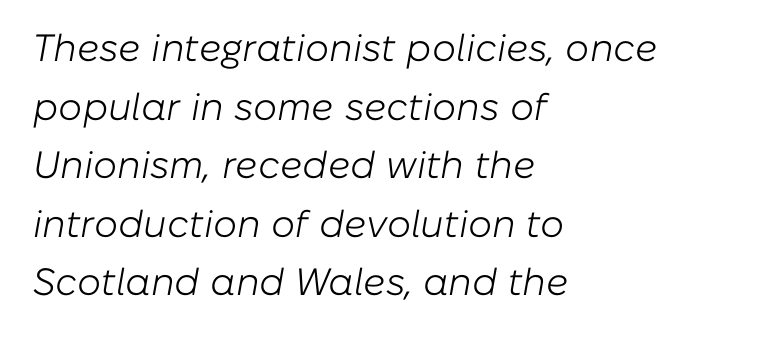
The rag falls on the right side of this text block. No extra ink here — the face is not bold. Between one letter and the next there's only the usual sliver of space. Quick note: underline off.
